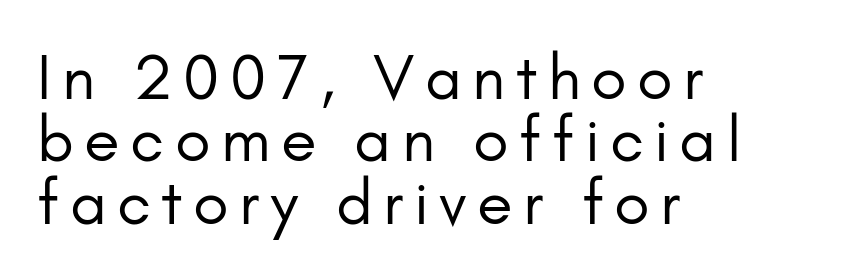
The image shows 65 px regular-weight sans-serif type, upright; set left-aligned, tight line spacing (0.96x), not underlined; low stroke contrast and a small x-height.
